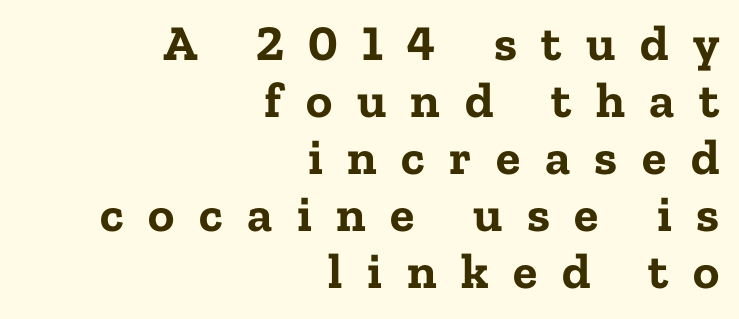
The image shows 50 px bold serif type, upright; set right-aligned, tight line spacing (1.14x), unusually wide letter spacing (+0.49 em), not underlined; low stroke contrast and a medium x-height.
